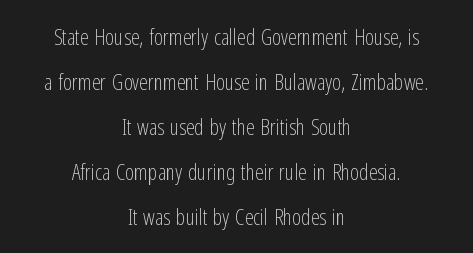
Is this a heavy cut? Hardly; it is regular or lighter. Nobody touched the tracking dial on this one. Honestly, the rows look like they've been pulled way apart. Leftover space on each line is divided equally before and after the words.
